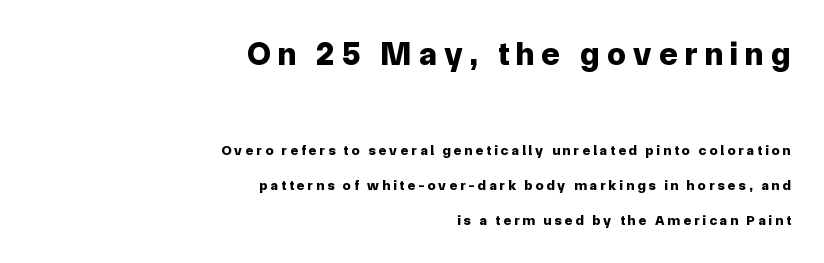
The image shows 33 px bold sans-serif type, upright; set right-aligned, loose line spacing (2.48x), unusually wide letter spacing (+0.23 em), not underlined; the first (top) block is 2.36x larger; low stroke contrast and a medium x-height.
